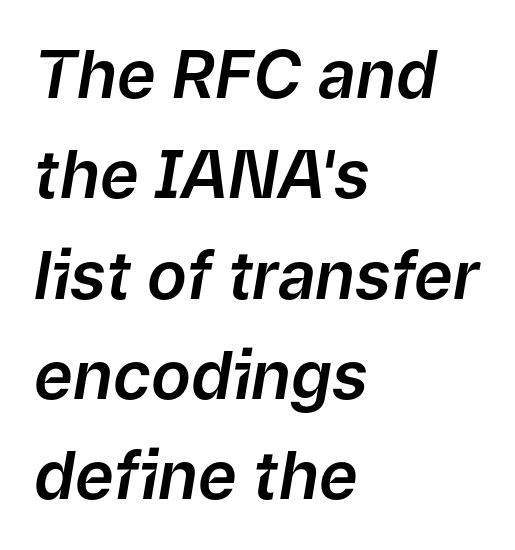
{"italic": "yes", "lean": "right", "slant_degrees": 9, "width": "normal", "stroke_contrast": "low", "x_height": "medium", "monospaced": "no", "underline": "no", "align": "left", "line_spacing": "normal", "line_spacing_ratio": 1.52, "letter_spacing": "normal", "letter_spacing_em": 0.0, "glyph_px": 66}
